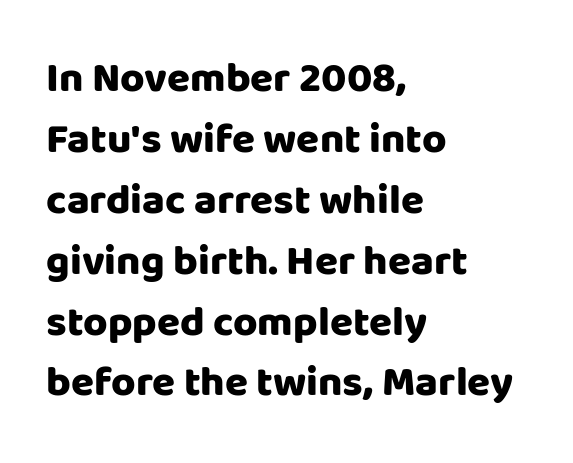
The image shows 42 px heavy sans-serif type, upright; set left-aligned, normal line spacing (1.45x), normal letter spacing, not underlined; low stroke contrast and a large x-height.
